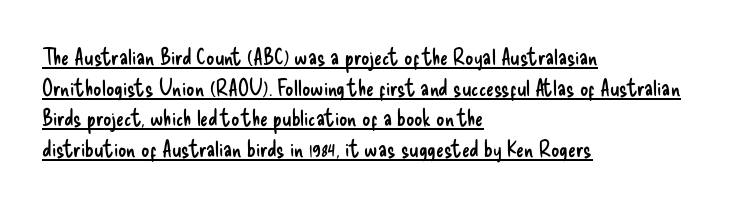
Q: Is the text bold? A: No.
Q: Is the text italic (slanted)? A: No, it is upright.
Q: Is the text underlined? A: Yes.
Q: How is the paragraph aligned? A: Left-aligned.
Q: Is the spacing between letters normal or unusually wide? A: Normal.
Q: Is the spacing between lines tight, normal or loose? A: Normal.
